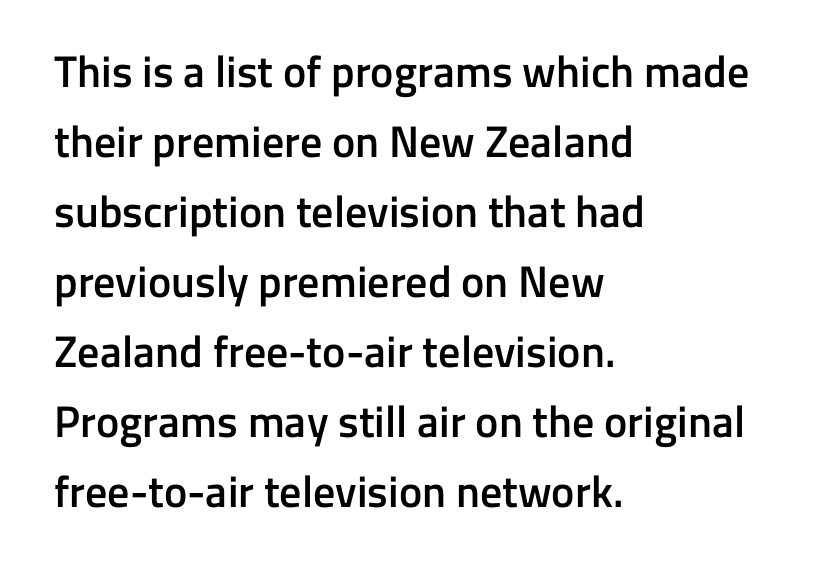
The image shows 44 px semibold sans-serif type, upright; set left-aligned, normal line spacing (1.59x), normal letter spacing, not underlined; low stroke contrast and a medium x-height.
